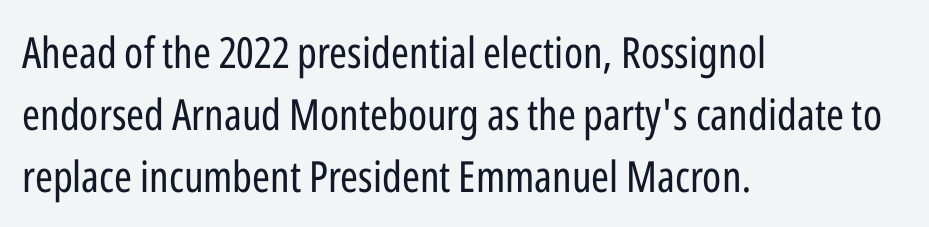
Q: Is the text bold? A: No.
Q: Is the text italic (slanted)? A: No, it is upright.
Q: Is the typeface a serif or a sans-serif typeface? A: Sans-serif.
Q: Is the text underlined? A: No.
Q: How is the paragraph aligned? A: Left-aligned.
Q: Is the spacing between letters normal or unusually wide? A: Normal.
Q: Is the spacing between lines tight, normal or loose? A: Normal.
Q: Width (condensed, normal, or wide)? A: Condensed.
Q: Stroke contrast? A: Low.
Q: x-height? A: Medium.
Q: Monospaced? A: No.
